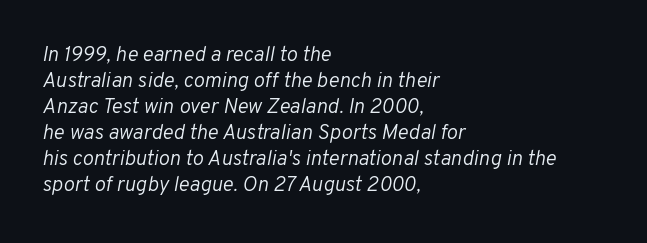
{"italic": "yes", "lean": "right", "slant_degrees": 10, "bold": "no", "underline": "no", "align": "left", "line_spacing_ratio": 1.24, "letter_spacing": "normal", "letter_spacing_em": 0.0, "glyph_px": 21}
